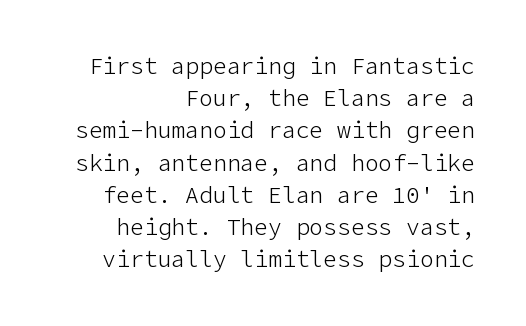
Q: Is the text bold? A: No.
Q: Is the text italic (slanted)? A: No, it is upright.
Q: Is the text underlined? A: No.
Q: How is the paragraph aligned? A: Right-aligned.
Q: Is the spacing between letters normal or unusually wide? A: Normal.
Q: Is the spacing between lines tight, normal or loose? A: Normal.
